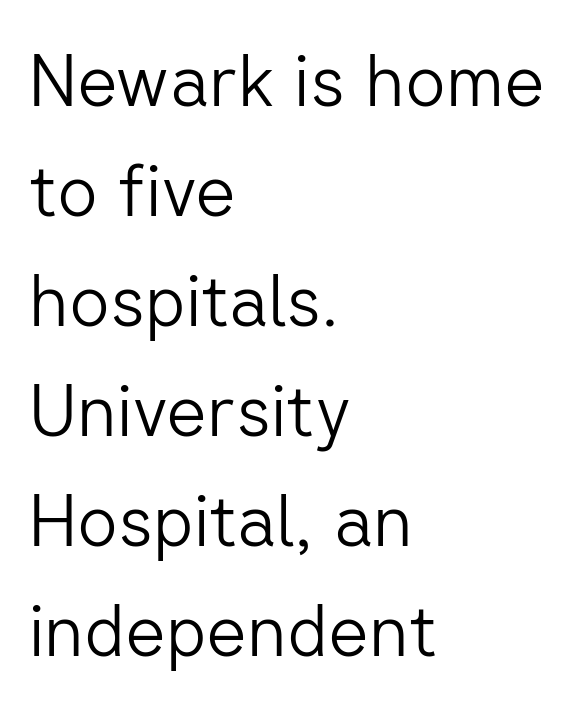
{"serif": "no", "italic": "no", "bold": "no", "weight": "light", "width": "normal", "stroke_contrast": "low", "x_height": "medium", "monospaced": "no", "underline": "no", "align": "left", "line_spacing": "normal", "line_spacing_ratio": 1.55, "letter_spacing": "normal", "letter_spacing_em": 0.0, "glyph_px": 71}
